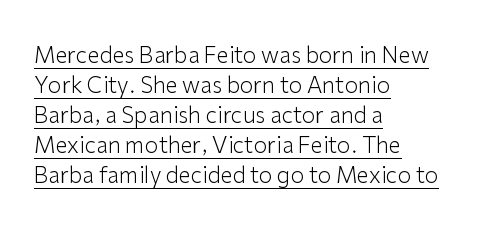
Q: Is the text bold? A: No.
Q: Is the text italic (slanted)? A: No, it is upright.
Q: Is the text underlined? A: Yes.
Q: How is the paragraph aligned? A: Left-aligned.
Q: Is the spacing between letters normal or unusually wide? A: Normal.
Q: Is the spacing between lines tight, normal or loose? A: Normal.
